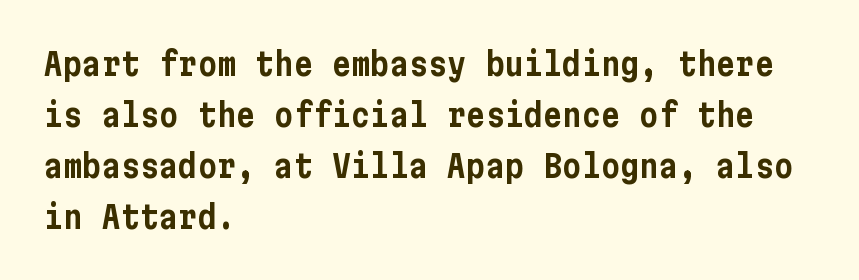
{"serif": "no", "italic": "no", "width": "condensed", "stroke_contrast": "low", "x_height": "medium", "underline": "no", "align": "left", "line_spacing": "normal", "line_spacing_ratio": 1.59, "letter_spacing": "normal", "letter_spacing_em": 0.0, "glyph_px": 32}
